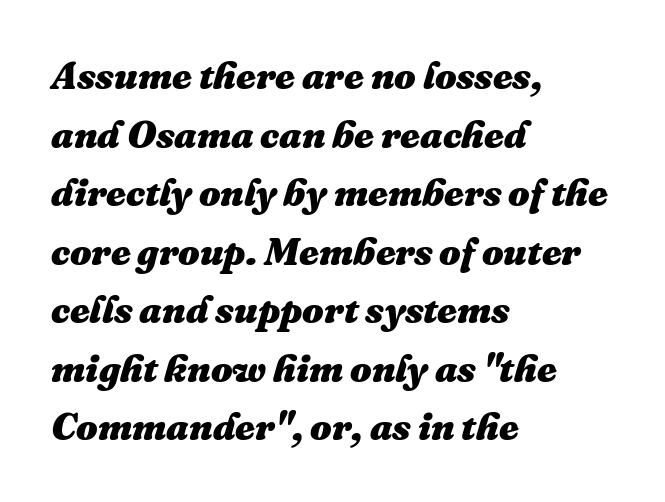
Here the designer chose a conventional face with non-uniform glyph widths. Characters follow at the spacing the type designer built in. In terms of leading, this rendering sits right in the middle. Thick stems and heavy bowls — unmistakably bold.
